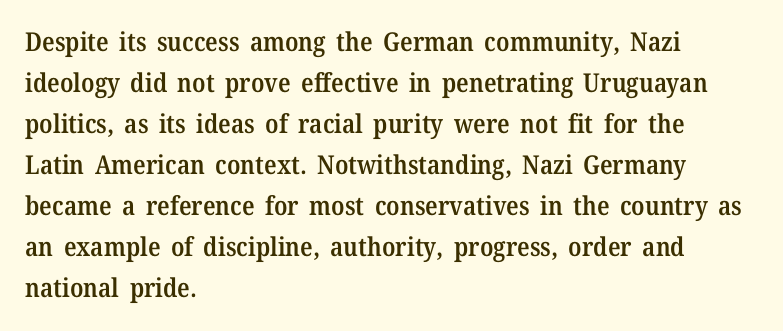
{"italic": "no", "bold": "semi", "underline": "no", "align": "left", "line_spacing": "normal", "line_spacing_ratio": 1.58, "letter_spacing": "normal", "letter_spacing_em": 0.0, "glyph_px": 26}
